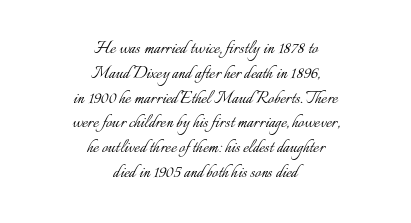
The image shows 21 px text type; set centered, line spacing 1.18x, normal letter spacing, not underlined.
